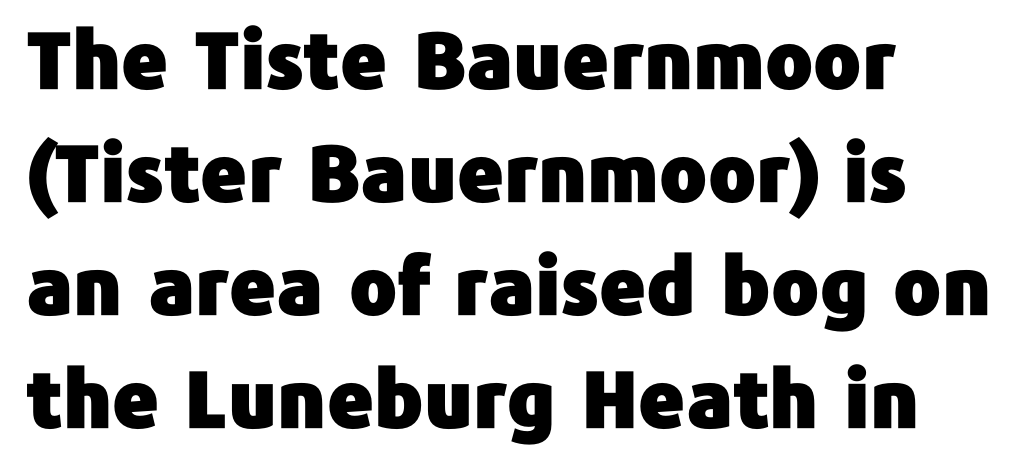
The image shows 79 px sans-serif type, upright; set left-aligned, normal line spacing (1.43x), normal letter spacing, not underlined; low stroke contrast and a medium x-height.
